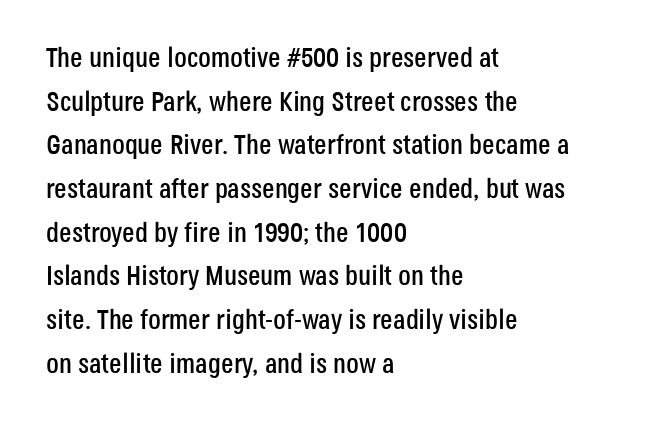
Q: Is the text italic (slanted)? A: No, it is upright.
Q: Is the typeface a serif or a sans-serif typeface? A: Sans-serif.
Q: Is the text underlined? A: No.
Q: How is the paragraph aligned? A: Left-aligned.
Q: Is the spacing between letters normal or unusually wide? A: Normal.
Q: Is the spacing between lines tight, normal or loose? A: Normal.
Q: Width (condensed, normal, or wide)? A: Condensed.
Q: Stroke contrast? A: Low.
Q: x-height? A: Large.
Q: Monospaced? A: No.
